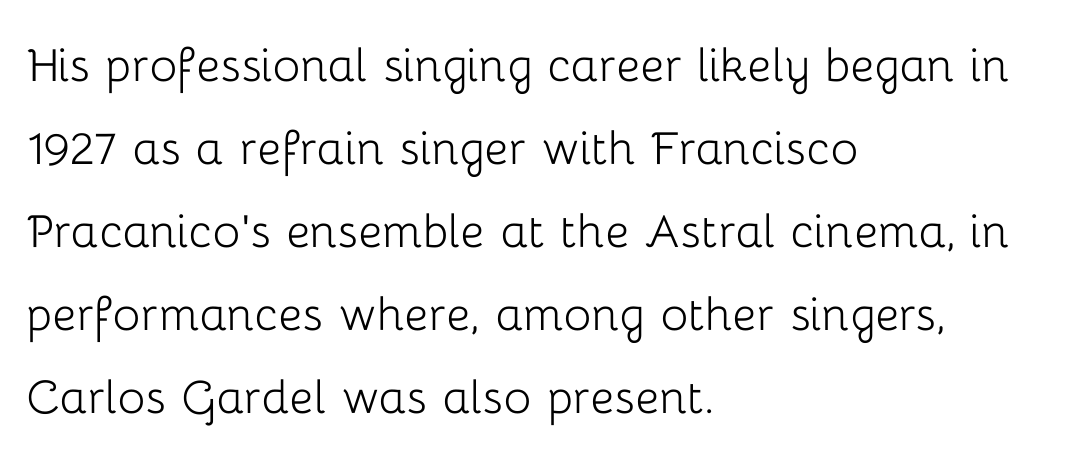
{"serif": "no", "italic": "no", "bold": "no", "weight": "light", "width": "normal", "stroke_contrast": "low", "x_height": "medium", "monospaced": "no", "underline": "no", "align": "left", "line_spacing": "normal", "line_spacing_ratio": 1.43, "letter_spacing": "normal", "letter_spacing_em": 0.0, "glyph_px": 58}
